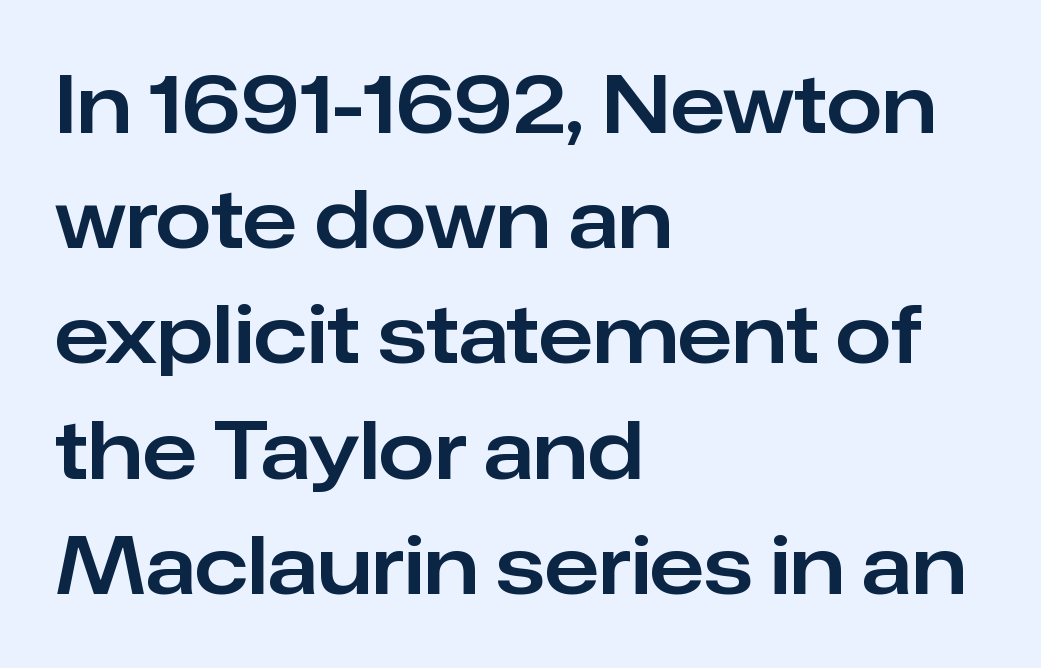
The rendering anchors every line to the left-hand side. Unlike a traditional serif, this face leaves its strokes unadorned. Do the characters align in a grid? No, the font is proportional. The line texture is even and compact thanks to regular tracking.
